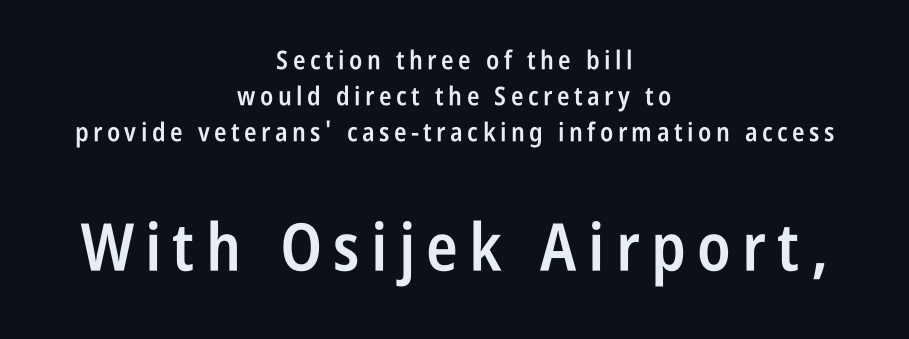
The image shows 66 px semibold, condensed sans-serif type, upright; set centered, normal line spacing (1.39x), not underlined; the second (bottom) block is 2.54x larger; low stroke contrast and a large x-height.
